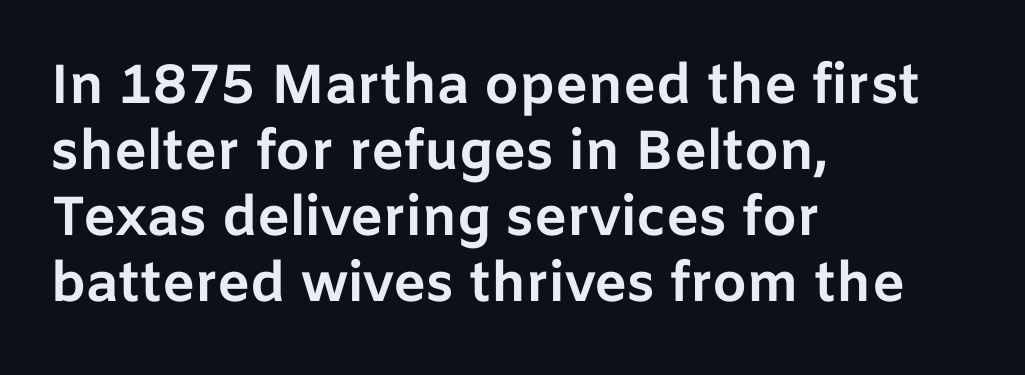
The letters advance in unequal steps, a hallmark of proportional type. The sample has been set heavy, in full bold. One-word summary of the alignment: left. Students, note that the glyphs here touch the page at normal intervals. Posture: upright roman. Nothing sits at the stroke ends, so this counts as sans-serif.
